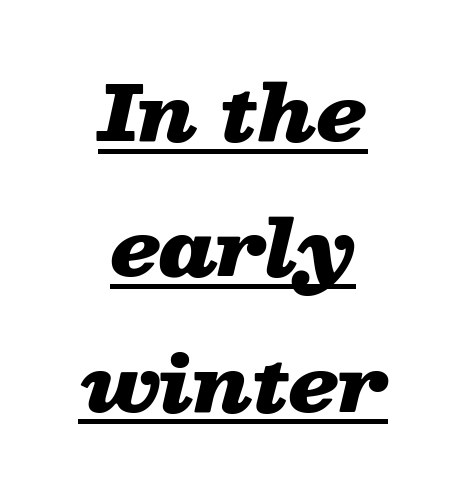
The image shows 76 px heavy, wide type, italic (leaning right); set centered, line spacing 1.78x, normal letter spacing, underlined; low stroke contrast and a medium x-height.
